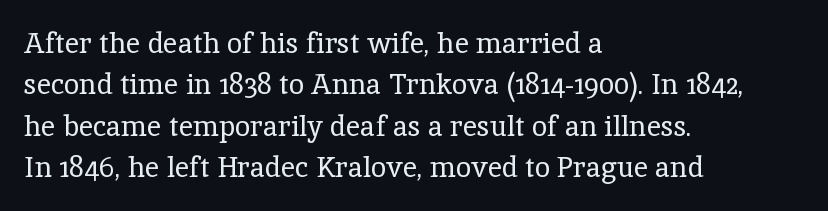
{"serif": "yes", "italic": "no", "bold": "no", "weight": "regular", "width": "normal", "x_height": "medium", "monospaced": "no", "underline": "no", "align": "left", "line_spacing": "normal", "line_spacing_ratio": 1.48, "letter_spacing": "normal", "letter_spacing_em": 0.0, "glyph_px": 28}
